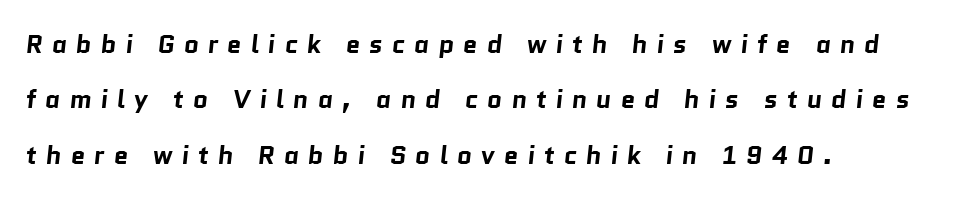
The words here are not underlined. Loose tracking; the words dissolve into strings of separated letters. These lines stand farther apart than default settings would place them. I'd describe the lettering as bold — thick and assertive.
